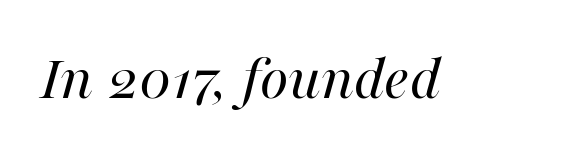
{"italic": "yes", "lean": "right", "slant_degrees": 16, "bold": "no", "weight": "regular", "width": "normal", "stroke_contrast": "high", "x_height": "medium", "monospaced": "no", "underline": "no", "letter_spacing": "normal", "letter_spacing_em": 0.0, "glyph_px": 65}
